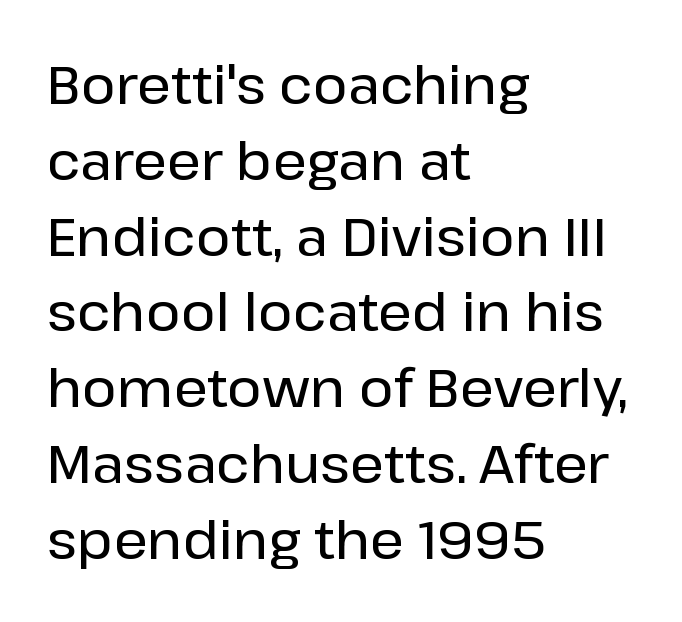
The image shows 53 px sans-serif type, upright; set left-aligned, normal line spacing (1.43x), normal letter spacing, not underlined; low stroke contrast and a medium x-height.
